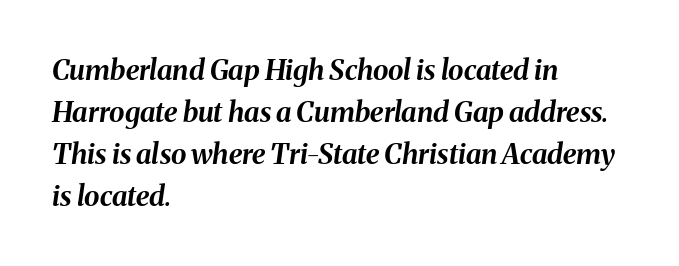
The image shows 28 px bold type, italic (leaning right); set left-aligned, normal line spacing (1.5x), normal letter spacing, not underlined; medium stroke contrast and a medium x-height.
